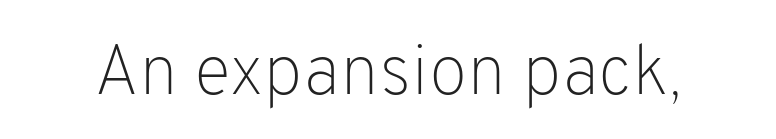
{"serif": "no", "italic": "no", "bold": "no", "weight": "light", "width": "normal", "stroke_contrast": "low", "x_height": "medium", "monospaced": "no", "underline": "no", "letter_spacing": "normal", "letter_spacing_em": 0.0, "glyph_px": 71}
